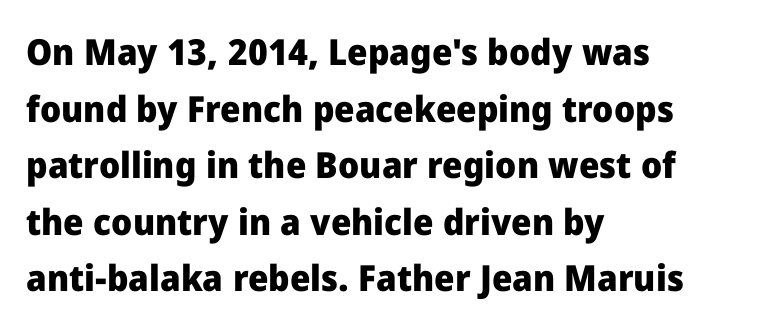
Q: Is the text bold? A: Yes.
Q: Is the text italic (slanted)? A: No, it is upright.
Q: Is the typeface a serif or a sans-serif typeface? A: Sans-serif.
Q: Is the text underlined? A: No.
Q: How is the paragraph aligned? A: Left-aligned.
Q: Is the spacing between letters normal or unusually wide? A: Normal.
Q: Is the spacing between lines tight, normal or loose? A: Normal.
Q: Width (condensed, normal, or wide)? A: Normal.
Q: Stroke contrast? A: Low.
Q: x-height? A: Medium.
Q: Monospaced? A: No.
